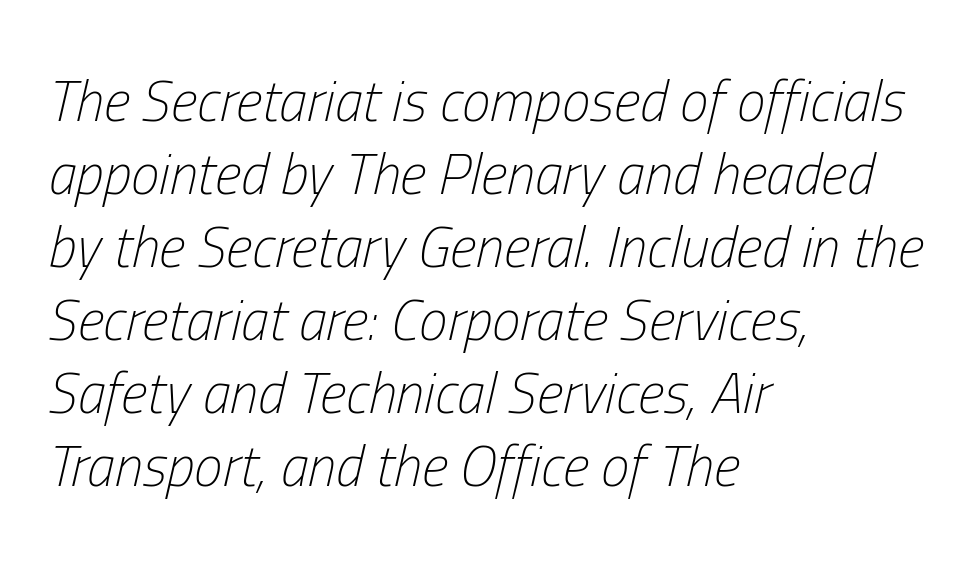
The image shows 57 px light, condensed type, italic (leaning right); set left-aligned, normal line spacing (1.28x), normal letter spacing, not underlined; low stroke contrast and a medium x-height.
